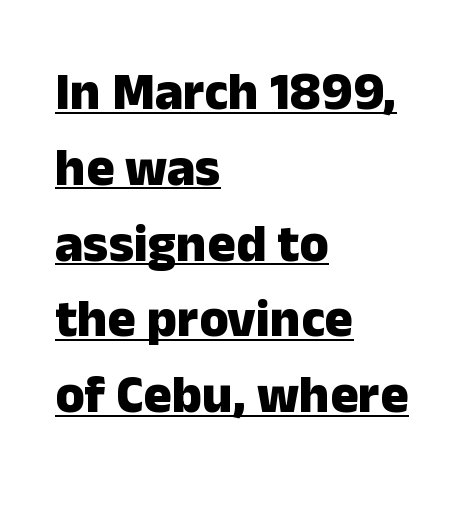
Quick note: underline on. The letters stand straight up with perfectly vertical stems. Serifs: no, the terminals of the letterforms are clean. Do the characters align in a grid? No, the font is proportional. Line beginnings align vertically; line endings do not.
